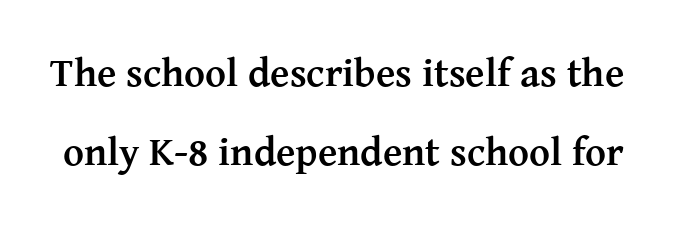
The rendering uses natural spacing where letterforms have individual widths. The line-height multiplier appears high, well above default. How are the letters spaced? Ordinarily, with no added tracking. A typesetter would mark this as roman, not italic. Students, this is bold: see how much ink each stroke carries. The typeface chosen for these lines features serifs.
